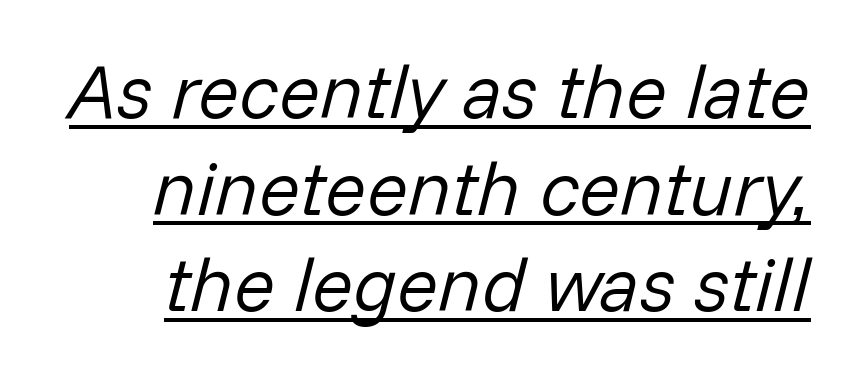
Q: Is the text bold? A: No.
Q: Is the text italic (slanted)? A: Yes, it leans right by about 14 degrees.
Q: Is the text underlined? A: Yes.
Q: Is the spacing between letters normal or unusually wide? A: Normal.
Q: Is the spacing between lines tight, normal or loose? A: Normal.
Q: Width (condensed, normal, or wide)? A: Normal.
Q: Stroke contrast? A: Low.
Q: x-height? A: Medium.
Q: Monospaced? A: No.
